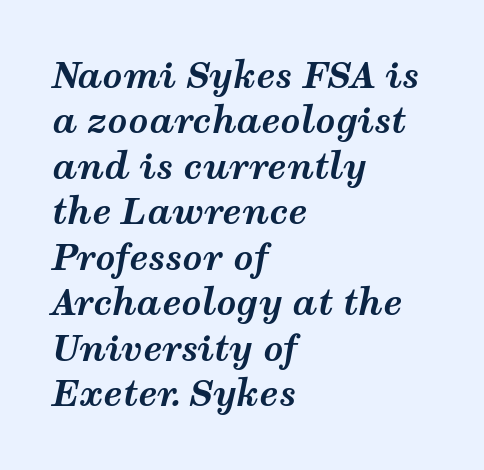
Q: Is the text bold? A: Yes.
Q: Is the text italic (slanted)? A: Yes, it leans right by about 12 degrees.
Q: Is the text underlined? A: No.
Q: How is the paragraph aligned? A: Left-aligned.
Q: Is the spacing between letters normal or unusually wide? A: Normal.
Q: Is the spacing between lines tight, normal or loose? A: Normal.
Q: Width (condensed, normal, or wide)? A: Wide.
Q: Stroke contrast? A: Medium.
Q: x-height? A: Medium.
Q: Monospaced? A: No.
